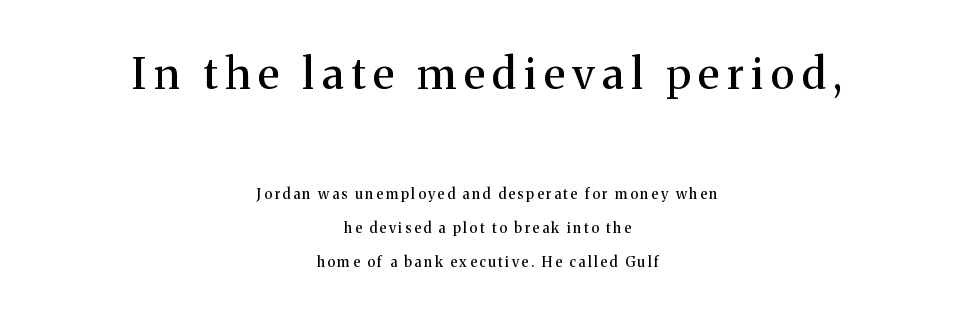
Q: Is the text italic (slanted)? A: No, it is upright.
Q: Is the typeface a serif or a sans-serif typeface? A: Serif.
Q: Is the text underlined? A: No.
Q: How is the paragraph aligned? A: Centered.
Q: Is the spacing between lines tight, normal or loose? A: Loose.
Q: Which block of text is set in a larger size, the first (top) or the second (bottom)? A: The first (top) one.
Q: Width (condensed, normal, or wide)? A: Normal.
Q: Stroke contrast? A: Medium.
Q: x-height? A: Medium.
Q: Monospaced? A: No.
